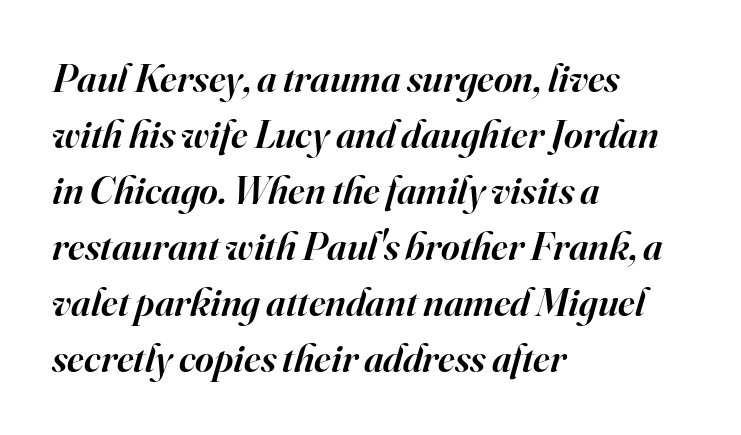
Leftover space on each line is placed entirely after the last word. The passage shown stacks its lines at a standard gap. Observe the lean: these are italic letterforms. The zone under the glyphs is completely vacant.
